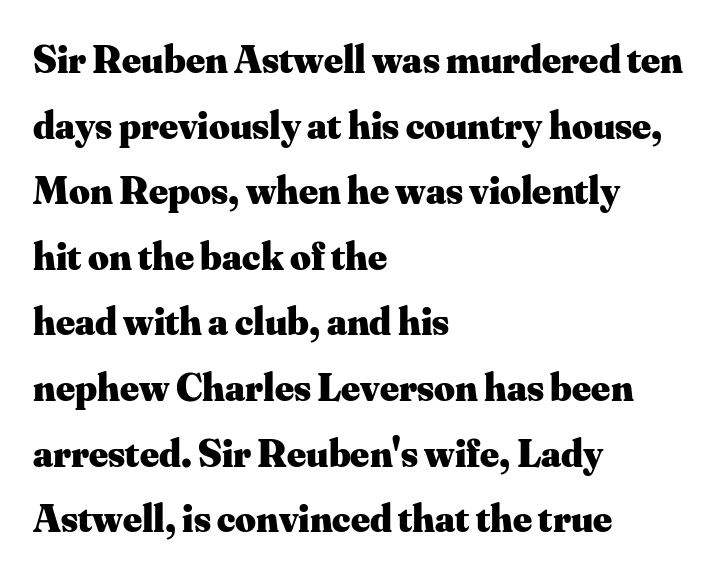
Evenly set lines give the paragraph a standard silhouette. Each letter's strokes conclude with small projecting serifs. This sample uses an upright cut, with every glyph sitting square on the baseline. The rendering uses a bold face; every stroke is thick and dark. Do the characters align in a grid? No, the font is proportional. Decoration check: the copy has no underline.
